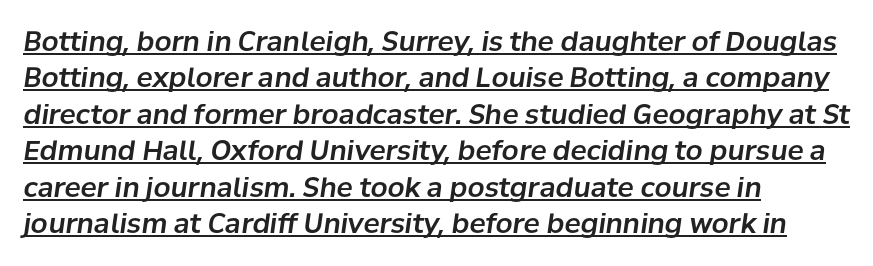
The passage shown is underscored from start to finish. The text carries the slant typical of an italic or oblique font. How are the letters spaced? Ordinarily, with no added tracking. A student would call this left alignment; a typographer would say flush left, rag right.
